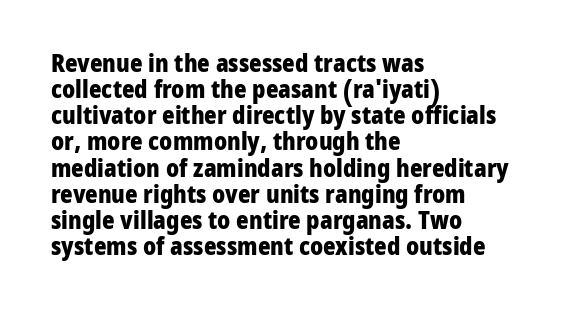
Q: Is the text bold? A: Yes.
Q: Is the text italic (slanted)? A: No, it is upright.
Q: Is the text underlined? A: No.
Q: How is the paragraph aligned? A: Left-aligned.
Q: Is the spacing between letters normal or unusually wide? A: Normal.
Q: Is the spacing between lines tight, normal or loose? A: Tight.
